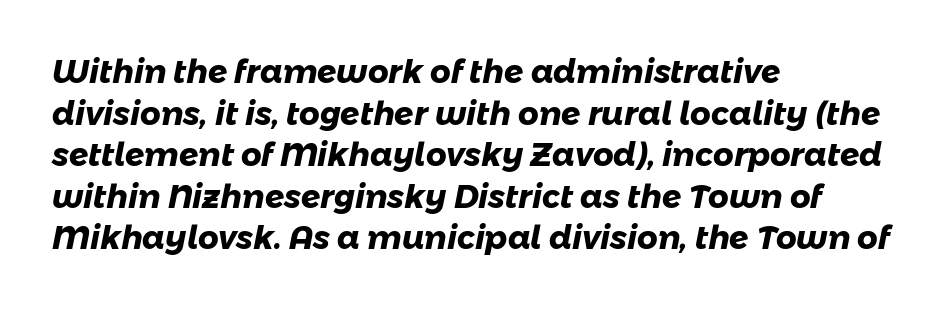
Q: Is the text bold? A: Yes.
Q: Is the typeface a serif or a sans-serif typeface? A: Sans-serif.
Q: Is the text underlined? A: No.
Q: How is the paragraph aligned? A: Left-aligned.
Q: Is the spacing between letters normal or unusually wide? A: Normal.
Q: Is the spacing between lines tight, normal or loose? A: Normal.
Q: Width (condensed, normal, or wide)? A: Normal.
Q: Stroke contrast? A: Low.
Q: x-height? A: Medium.
Q: Monospaced? A: No.
